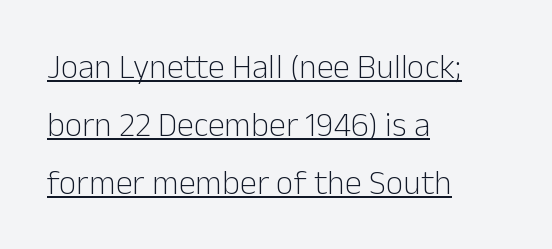
The face used here is a sans, in the tradition of grotesques and geometrics. The passage shown is typed in a proportional face where columns would drift. Between one letter and the next there's only the usual sliver of space. Decoration check: the copy is underlined.
